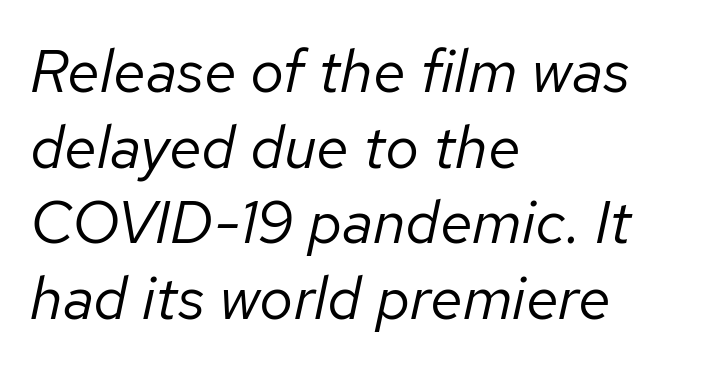
Q: Is the text bold? A: No.
Q: Is the text italic (slanted)? A: Yes, it leans right by about 12 degrees.
Q: Is the text underlined? A: No.
Q: How is the paragraph aligned? A: Left-aligned.
Q: Is the spacing between letters normal or unusually wide? A: Normal.
Q: Is the spacing between lines tight, normal or loose? A: Normal.
Q: Width (condensed, normal, or wide)? A: Normal.
Q: Stroke contrast? A: Low.
Q: x-height? A: Medium.
Q: Monospaced? A: No.
